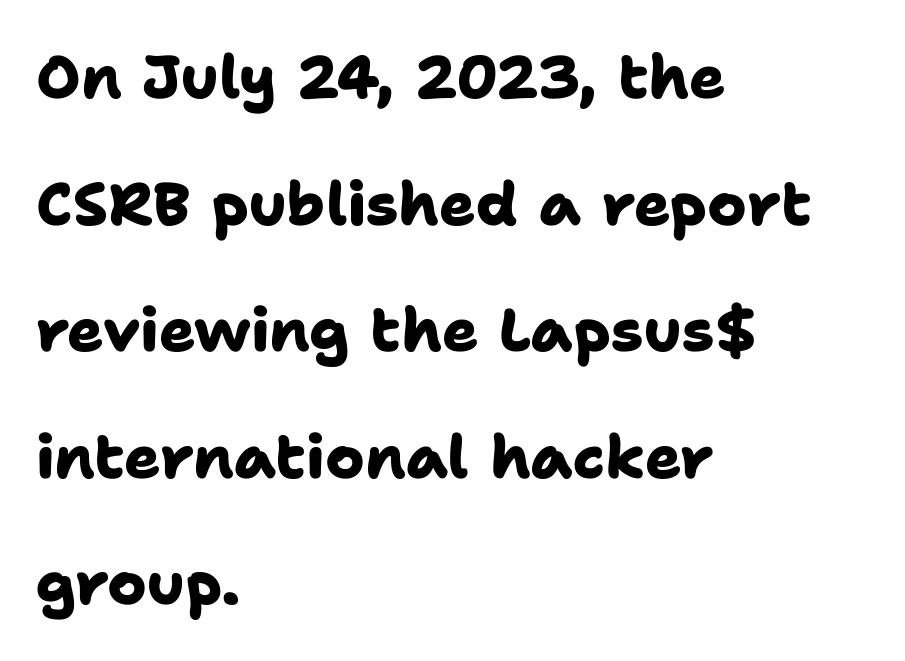
These lines are rendered in a variable-pitch font. The paragraph has a hard left edge and a soft right edge. Successive baselines arrive slowly, with a big drop between each. Thick stems and heavy bowls — unmistakably bold. Examine the stroke ends and you'll find no serifs.
